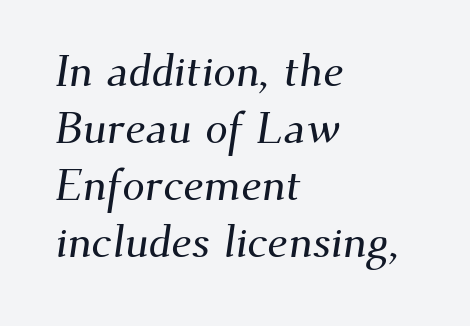
Each line starts at the same left margin while the right side varies. Think of a printed novel: that variable character pitch is what you see here. Check the space under the baseline: it is left empty. The passage shown stacks its lines at a standard gap.
